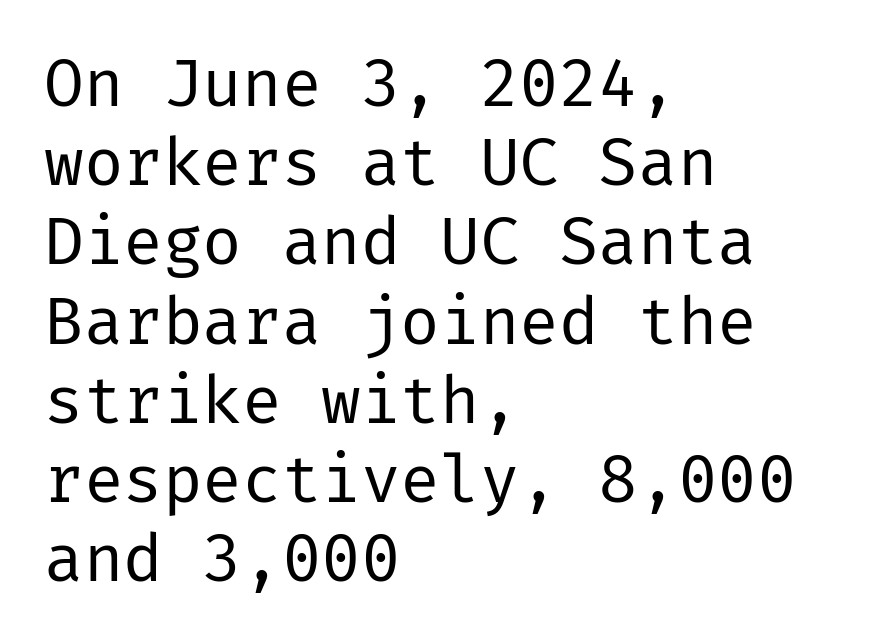
Compared with a typical body face, this is equally light or lighter still. The designer went with a sans here, leaving each stem footless. The space directly below the letters is spotless. The compositor pushed each line to the left boundary. You could call the tracking neutral — neither tight nor loose.
